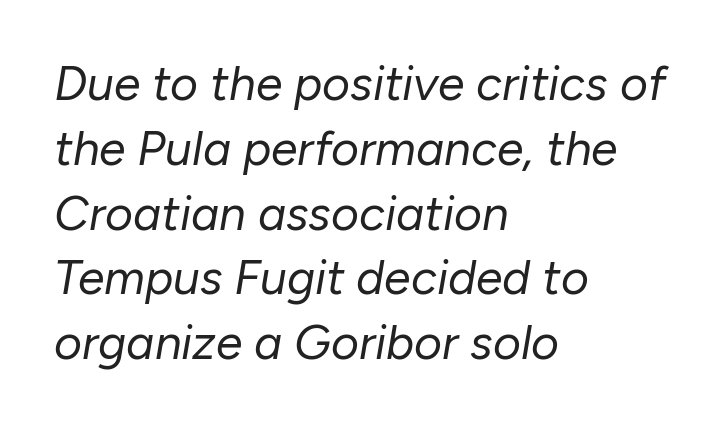
{"italic": "yes", "lean": "right", "slant_degrees": 10, "bold": "no", "weight": "regular", "width": "normal", "stroke_contrast": "low", "x_height": "medium", "monospaced": "no", "underline": "no", "align": "left", "line_spacing": "normal", "line_spacing_ratio": 1.35, "letter_spacing": "normal", "letter_spacing_em": 0.0, "glyph_px": 48}
